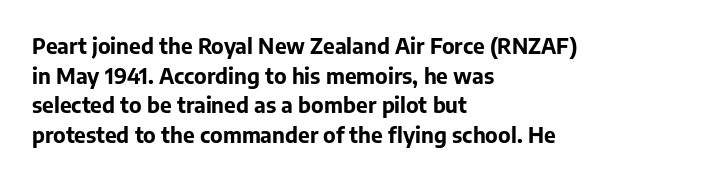
Q: Is the text bold? A: Yes.
Q: Is the text italic (slanted)? A: No, it is upright.
Q: Is the text underlined? A: No.
Q: How is the paragraph aligned? A: Left-aligned.
Q: Is the spacing between letters normal or unusually wide? A: Normal.
Q: Is the spacing between lines tight, normal or loose? A: Normal.
